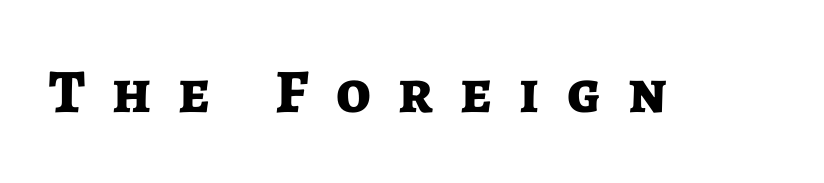
You can tell it's not italic because the verticals are truly vertical. The letters are spread apart with noticeably loose tracking. This sample uses a sans-serif face. What weight is shown? A full bold with thick strokes. These lines are rendered in a variable-pitch font.
